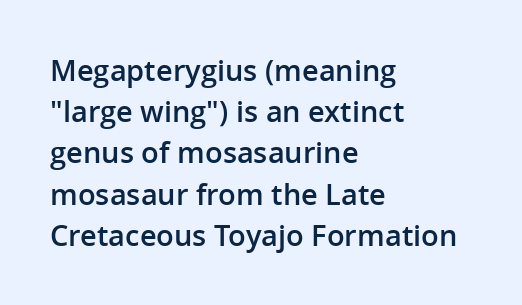
Weight: semibold (demi). The paragraph shown leans on its left margin. Is there much room between lines? A standard amount, neither cramped nor airy. The tracking reads as untouched default to a designer's eye. This sample has the flowing, uneven cadence of proportional lettering. This is roman type, the default non-slanted kind.
